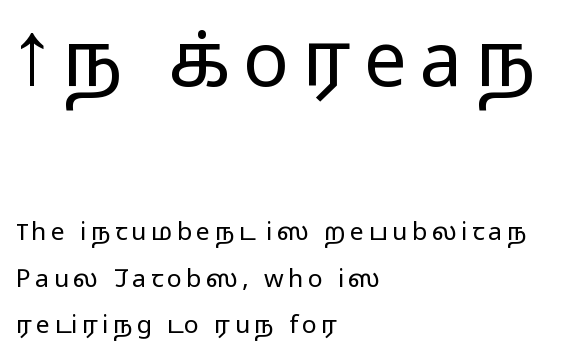
{"serif": "no", "italic": "no", "bold": "no", "weight": "light", "width": "wide", "stroke_contrast": "low", "x_height": "medium", "monospaced": "no", "underline": "no", "align": "left", "line_spacing_ratio": 1.85, "larger_block": "first", "size_ratio": 3.04, "glyph_px": 76}
